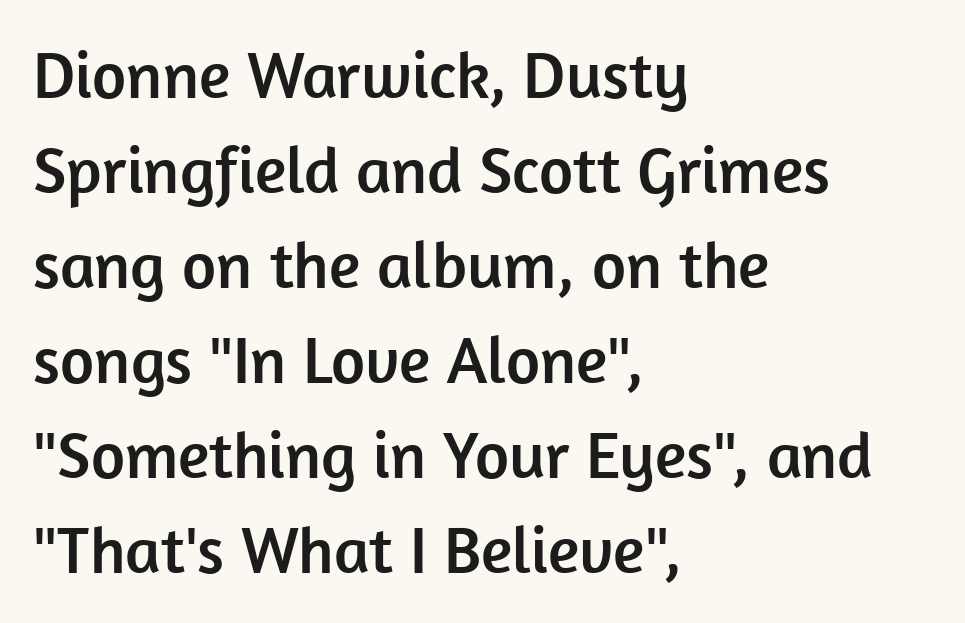
Q: Is the text italic (slanted)? A: No, it is upright.
Q: Is the typeface a serif or a sans-serif typeface? A: Sans-serif.
Q: Is the text underlined? A: No.
Q: How is the paragraph aligned? A: Left-aligned.
Q: Is the spacing between letters normal or unusually wide? A: Normal.
Q: Is the spacing between lines tight, normal or loose? A: Normal.
Q: Width (condensed, normal, or wide)? A: Normal.
Q: Stroke contrast? A: Low.
Q: x-height? A: Medium.
Q: Monospaced? A: No.
